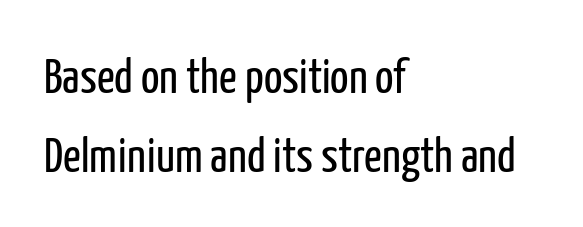
The image shows 49 px regular-weight, condensed sans-serif type, upright; set left-aligned, normal line spacing (1.62x), normal letter spacing, not underlined; low stroke contrast and a medium x-height.
